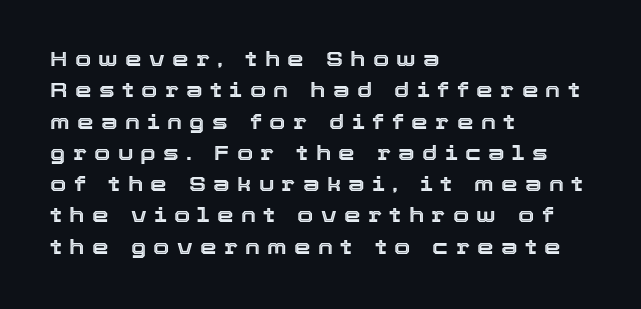
It's the straight-up-and-down kind of type. Notice how the passage keeps a crisp vertical edge on the left only. Descender tails drop into unmarked territory. Here the glyphs are tracked loosely, breaking word shapes into spaced letters. Each new line begins a customary step beneath the previous one.
